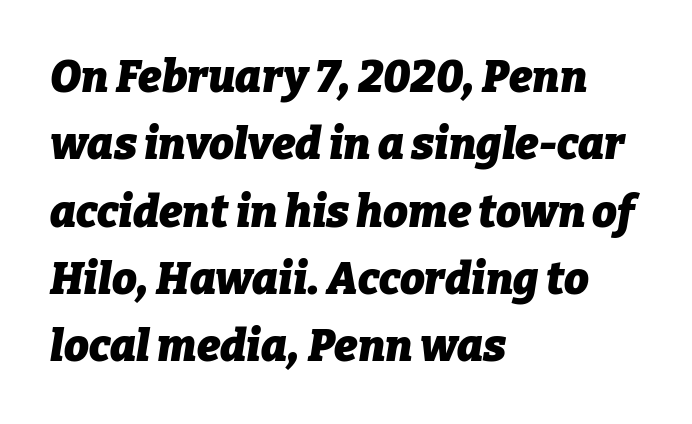
Q: Is the text bold? A: Yes.
Q: Is the text italic (slanted)? A: Yes, it leans right by about 9 degrees.
Q: Is the text underlined? A: No.
Q: How is the paragraph aligned? A: Left-aligned.
Q: Is the spacing between letters normal or unusually wide? A: Normal.
Q: Is the spacing between lines tight, normal or loose? A: Normal.
Q: Width (condensed, normal, or wide)? A: Normal.
Q: Stroke contrast? A: Low.
Q: x-height? A: Medium.
Q: Monospaced? A: No.
